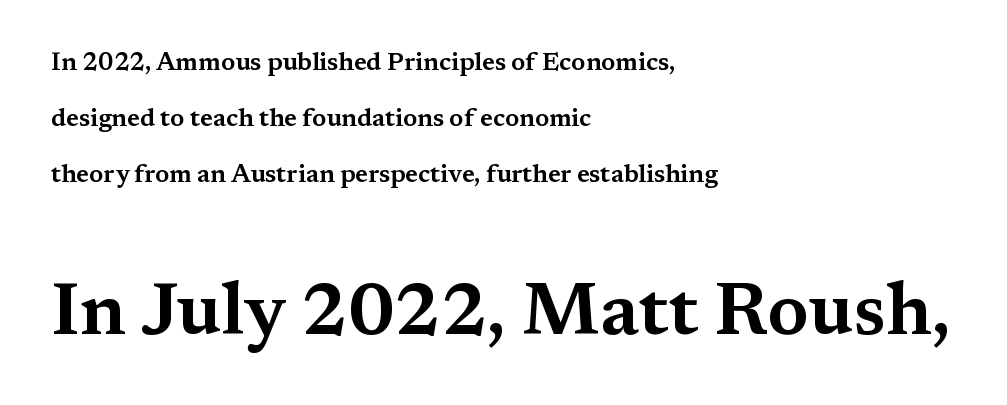
{"serif": "yes", "italic": "no", "width": "wide", "stroke_contrast": "medium", "x_height": "medium", "monospaced": "no", "underline": "no", "align": "left", "line_spacing": "loose", "line_spacing_ratio": 2.25, "letter_spacing": "normal", "letter_spacing_em": 0.0, "larger_block": "second", "size_ratio": 2.96, "glyph_px": 74}
